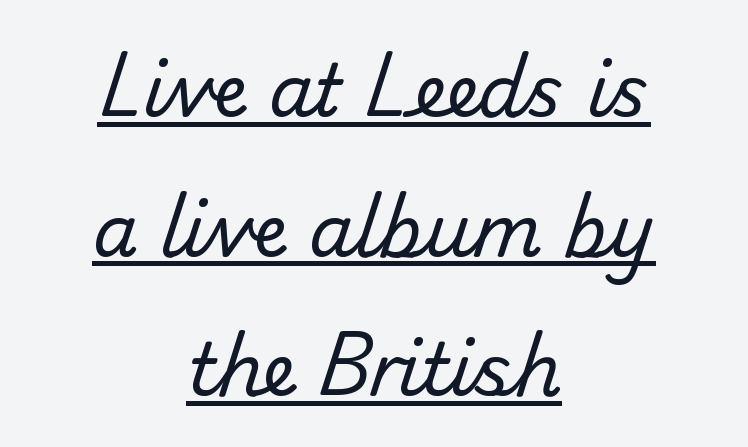
{"serif": "no", "bold": "no", "weight": "regular", "width": "normal", "stroke_contrast": "low", "x_height": "small", "monospaced": "no", "underline": "yes", "align": "center", "line_spacing": "loose", "line_spacing_ratio": 1.94, "letter_spacing": "normal", "letter_spacing_em": 0.0, "glyph_px": 72}
